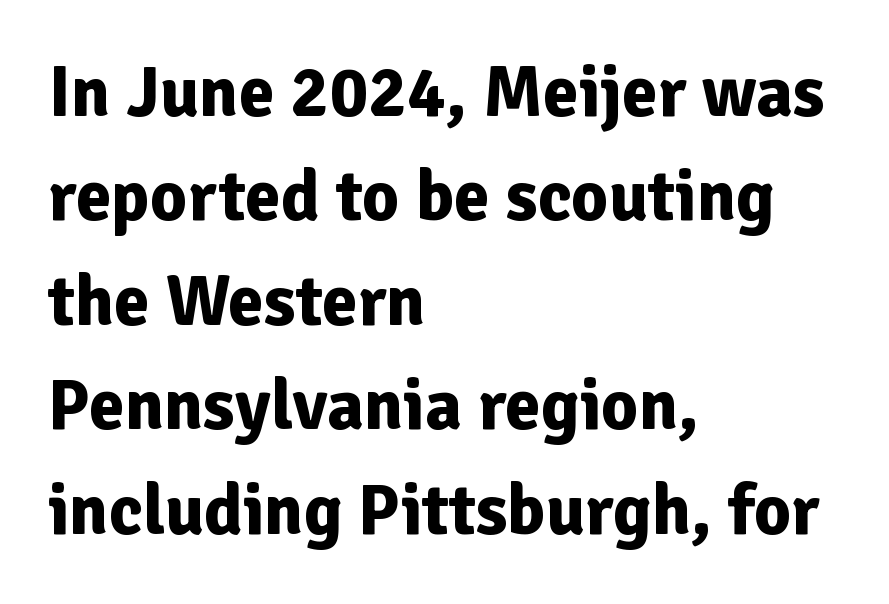
The block of text has a typical density, with ordinary space between rows. This rendering leaves character spacing at its baseline value. Posture: vertical. On the weight axis this lands at bold, roughly 700. Plain, unruled lines of type.
